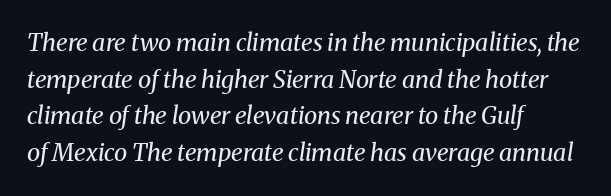
Standard letterfit; no display-style spreading of the glyphs. Summary of vertical rhythm: regular, with standard interline spacing. Glance below the letters and you will spot only blank space. Think standard paragraph weight, or any step lighter than that. Rendered with sloped, italic letterforms.
